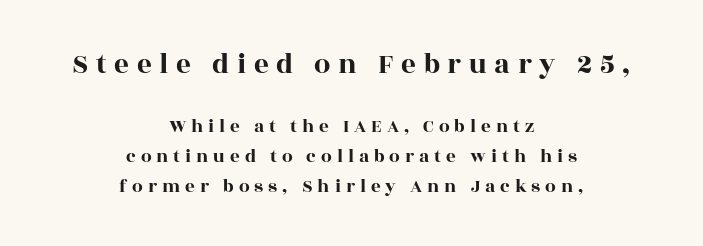
Q: Is the text italic (slanted)? A: No, it is upright.
Q: Is the typeface a serif or a sans-serif typeface? A: Serif.
Q: Is the text underlined? A: No.
Q: How is the paragraph aligned? A: Centered.
Q: Is the spacing between letters normal or unusually wide? A: Unusually wide.
Q: Is the spacing between lines tight, normal or loose? A: Normal.
Q: Which block of text is set in a larger size, the first (top) or the second (bottom)? A: The first (top) one.
Q: Width (condensed, normal, or wide)? A: Wide.
Q: x-height? A: Large.
Q: Monospaced? A: No.
